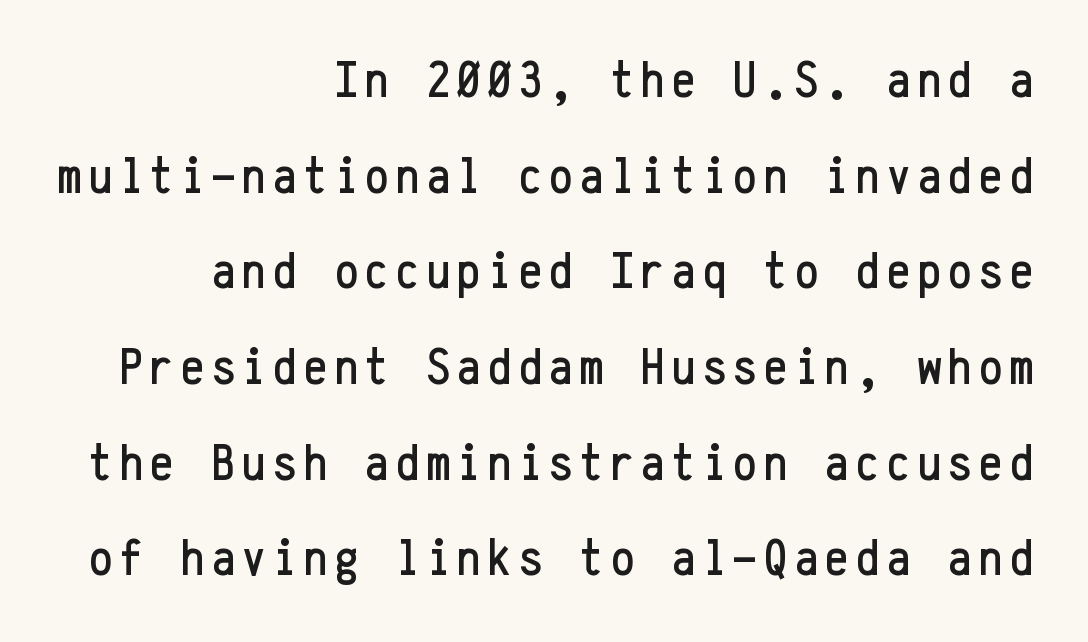
{"serif": "no", "italic": "no", "width": "condensed", "stroke_contrast": "low", "x_height": "medium", "monospaced": "yes", "underline": "no", "align": "right", "line_spacing_ratio": 1.84, "glyph_px": 52}
